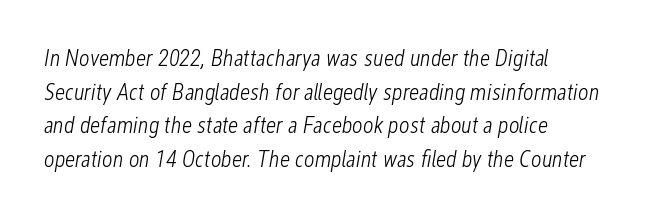
The image shows 23 px text type, italic (leaning right); set left-aligned, normal line spacing (1.46x), normal letter spacing, not underlined.
